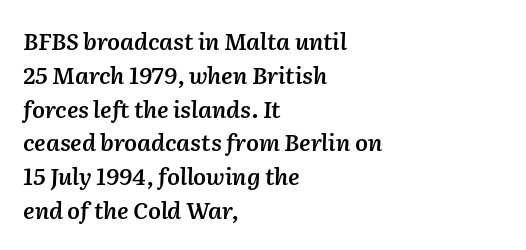
The image shows 23 px text type, italic (leaning right); set left-aligned, normal line spacing (1.47x), normal letter spacing, not underlined.
